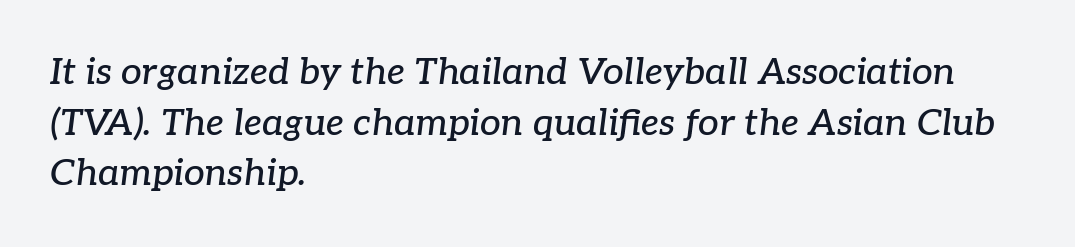
The image shows 37 px serif type, italic (leaning right); set left-aligned, normal line spacing (1.37x), normal letter spacing, not underlined; low stroke contrast and a medium x-height.
